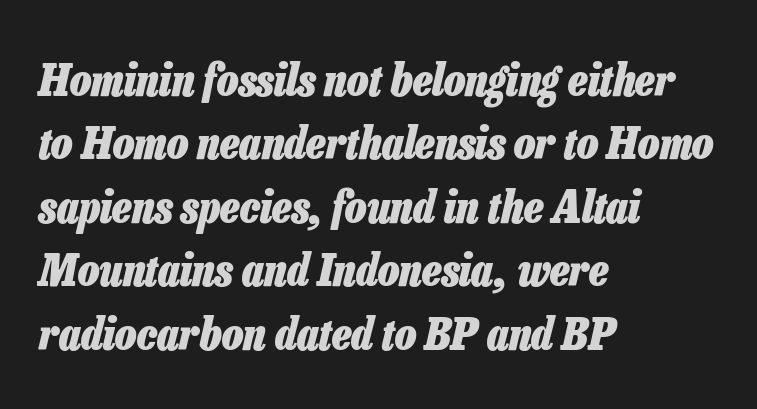
{"italic": "yes", "lean": "right", "slant_degrees": 13, "bold": "yes", "weight": "heavy", "width": "condensed", "stroke_contrast": "low", "x_height": "medium", "monospaced": "no", "underline": "no", "align": "left", "line_spacing": "normal", "line_spacing_ratio": 1.41, "letter_spacing": "normal", "letter_spacing_em": 0.0, "glyph_px": 45}
